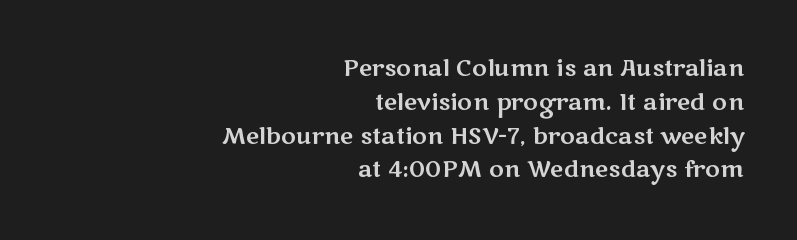
Where is the straight margin? On the right. Any mark beneath the type? The region is blank. Every character sits straight up, as roman type does. Here the glyphs are tracked normally, forming tight word shapes. The designer left line spacing at the default.
